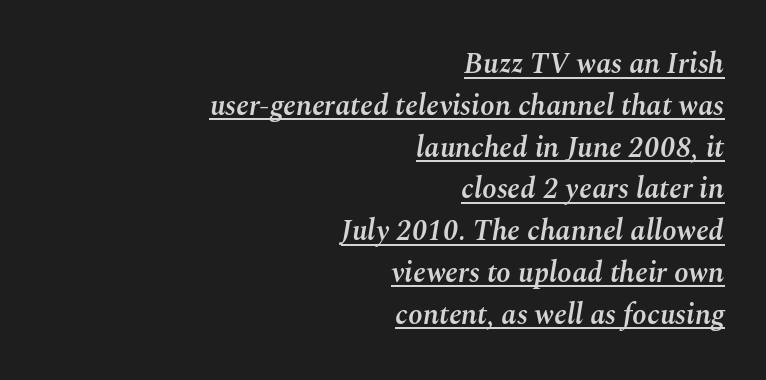
Q: Is the text bold? A: Semi-bold.
Q: Is the text italic (slanted)? A: Yes, it leans right by about 10 degrees.
Q: Is the text underlined? A: Yes.
Q: How is the paragraph aligned? A: Right-aligned.
Q: Is the spacing between letters normal or unusually wide? A: Normal.
Q: Is the spacing between lines tight, normal or loose? A: Normal.
Q: Width (condensed, normal, or wide)? A: Normal.
Q: Stroke contrast? A: Medium.
Q: x-height? A: Medium.
Q: Monospaced? A: No.
